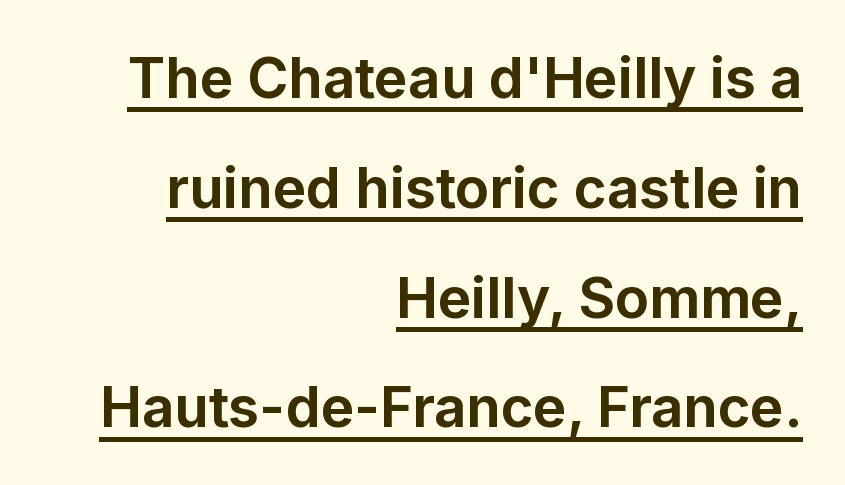
The image shows 56 px bold sans-serif type, upright; set right-aligned, loose line spacing (1.96x), normal letter spacing, underlined; low stroke contrast and a medium x-height.
